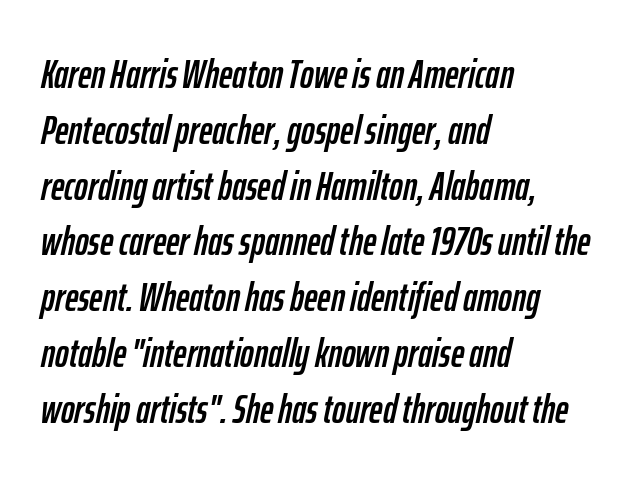
{"italic": "yes", "lean": "right", "slant_degrees": 12, "width": "condensed", "stroke_contrast": "low", "x_height": "medium", "monospaced": "no", "underline": "no", "align": "left", "line_spacing": "normal", "line_spacing_ratio": 1.36, "letter_spacing": "normal", "letter_spacing_em": 0.0, "glyph_px": 41}
